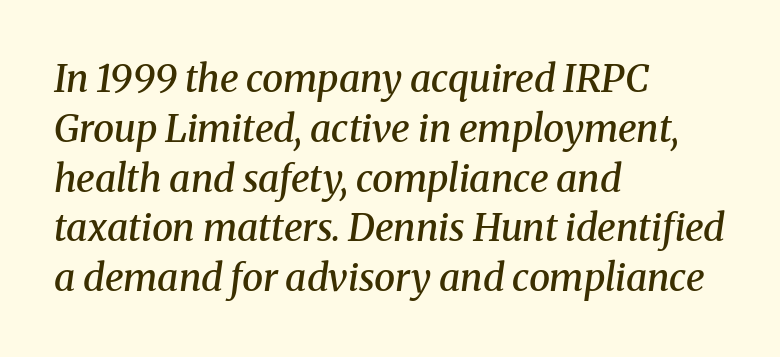
Q: Is the text bold? A: Semi-bold.
Q: Is the text italic (slanted)? A: Yes, it leans right by about 8 degrees.
Q: Is the typeface a serif or a sans-serif typeface? A: Serif.
Q: Is the text underlined? A: No.
Q: How is the paragraph aligned? A: Left-aligned.
Q: Is the spacing between letters normal or unusually wide? A: Normal.
Q: Is the spacing between lines tight, normal or loose? A: Normal.
Q: Width (condensed, normal, or wide)? A: Normal.
Q: Stroke contrast? A: Medium.
Q: x-height? A: Medium.
Q: Monospaced? A: No.
